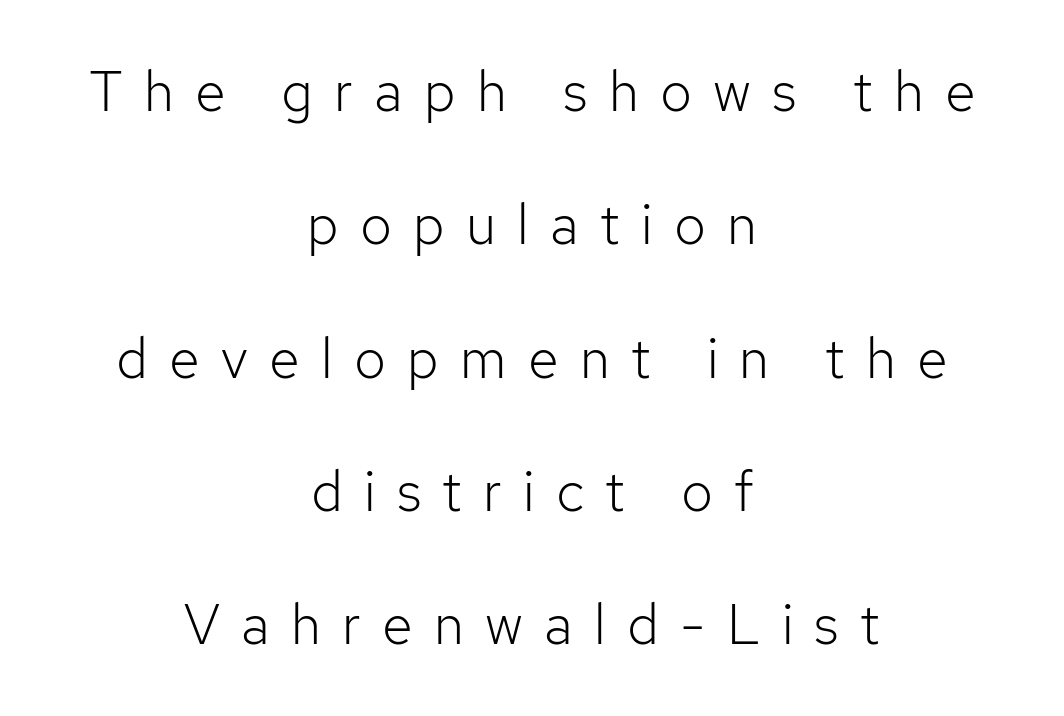
Italic: no, the glyphs are upright roman. Regarding leading, the lines here are spaced well apart. Proportional: the letters do not fall into vertical columns. Are there feet on the stems? There aren't — it's a sans.
